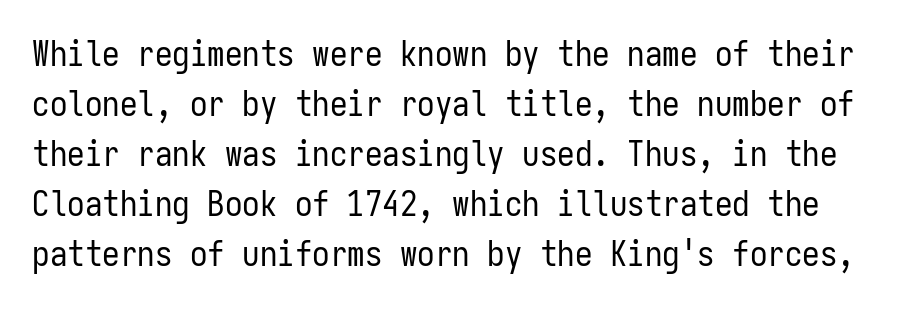
Between one letter and the next there's only the usual sliver of space. These lines are composed in type without serifs. Style check: upright. Vertical spacing — default. Weight: regular or lighter. Letters rest on an invisible, unmarked baseline.
